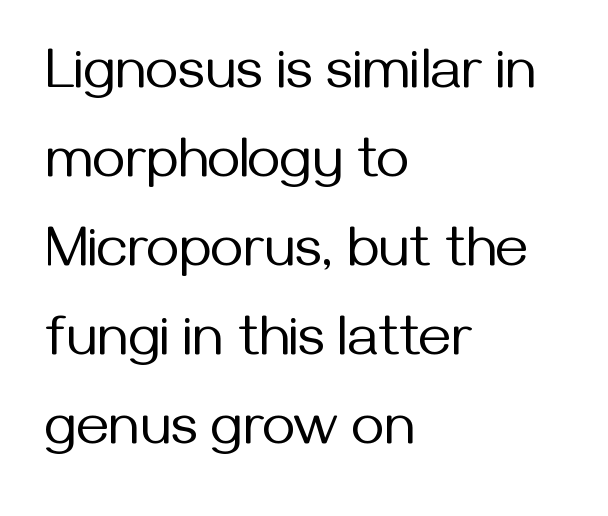
Q: Is the text bold? A: No.
Q: Is the text italic (slanted)? A: No, it is upright.
Q: Is the typeface a serif or a sans-serif typeface? A: Sans-serif.
Q: Is the text underlined? A: No.
Q: How is the paragraph aligned? A: Left-aligned.
Q: Is the spacing between letters normal or unusually wide? A: Normal.
Q: Is the spacing between lines tight, normal or loose? A: Normal.
Q: Width (condensed, normal, or wide)? A: Normal.
Q: Stroke contrast? A: Medium.
Q: x-height? A: Medium.
Q: Monospaced? A: No.
